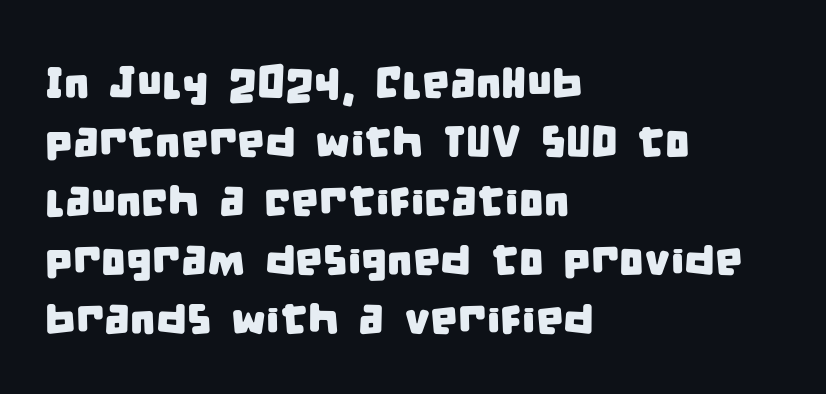
The image shows 44 px condensed sans-serif type; set left-aligned, normal line spacing (1.34x), normal letter spacing, not underlined; low stroke contrast and a large x-height.
